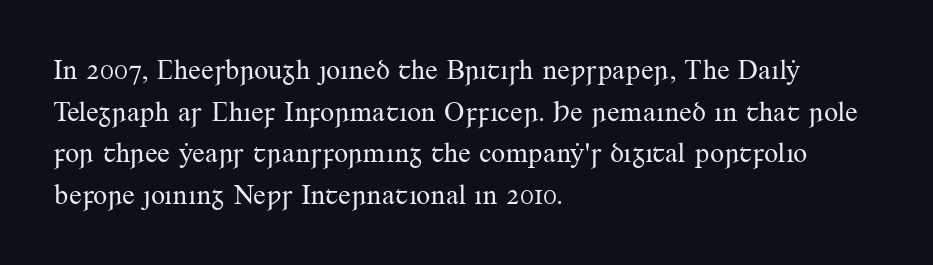
The image shows 28 px regular-weight serif type, upright; set left-aligned, normal line spacing (1.49x), normal letter spacing, not underlined; medium stroke contrast and a small x-height.
